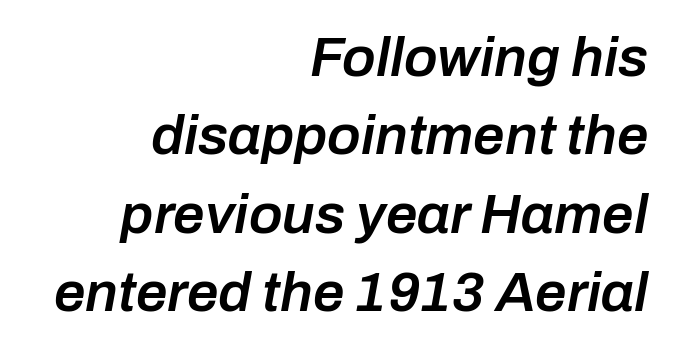
{"italic": "yes", "lean": "right", "slant_degrees": 10, "bold": "semi", "weight": "semibold", "width": "normal", "stroke_contrast": "low", "x_height": "medium", "monospaced": "no", "underline": "no", "align": "right", "line_spacing": "normal", "line_spacing_ratio": 1.4, "letter_spacing": "normal", "letter_spacing_em": 0.0, "glyph_px": 56}
